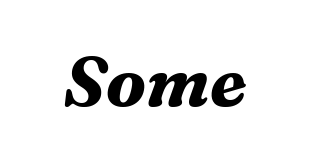
Q: Is the text bold? A: Yes.
Q: Is the text italic (slanted)? A: Yes, it leans right by about 16 degrees.
Q: Is the typeface a serif or a sans-serif typeface? A: Serif.
Q: Is the text underlined? A: No.
Q: Is the spacing between letters normal or unusually wide? A: Normal.
Q: Width (condensed, normal, or wide)? A: Normal.
Q: Stroke contrast? A: Medium.
Q: x-height? A: Medium.
Q: Monospaced? A: No.
